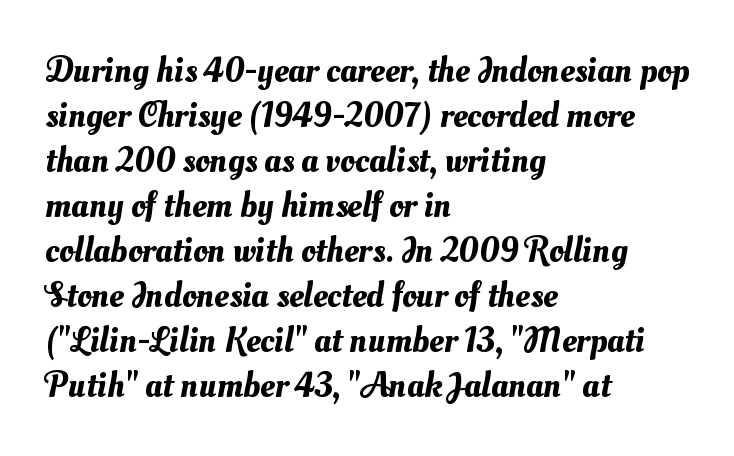
{"width": "normal", "stroke_contrast": "medium", "x_height": "small", "monospaced": "no", "underline": "no", "align": "left", "line_spacing": "normal", "line_spacing_ratio": 1.25, "letter_spacing": "normal", "letter_spacing_em": 0.0, "glyph_px": 36}
